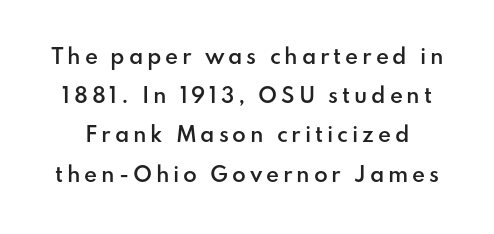
This rendering features lettering with no underline. A typesetter would mark this as roman, not italic. Students, this is semibold: more ink than regular, less than bold. Compared with typical paragraphs, the rows here are farther apart.
